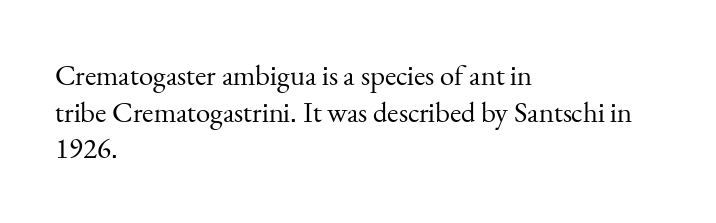
The image shows 29 px regular-weight serif type, upright; set left-aligned, normal line spacing (1.26x), normal letter spacing, not underlined; medium stroke contrast and a small x-height.
